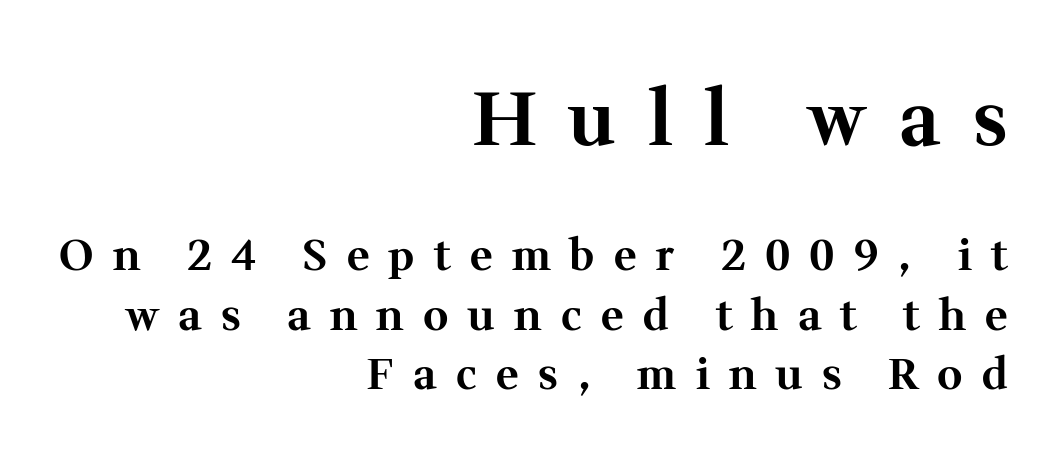
{"serif": "yes", "italic": "no", "bold": "yes", "weight": "bold", "width": "normal", "stroke_contrast": "medium", "x_height": "medium", "monospaced": "no", "underline": "no", "align": "right", "line_spacing": "normal", "line_spacing_ratio": 1.38, "letter_spacing": "wide", "letter_spacing_em": 0.45, "larger_block": "first", "size_ratio": 1.74, "glyph_px": 75}
